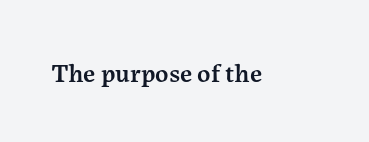
Q: Is the text bold? A: Semi-bold.
Q: Is the text italic (slanted)? A: No, it is upright.
Q: Is the text underlined? A: No.
Q: Is the spacing between letters normal or unusually wide? A: Normal.
